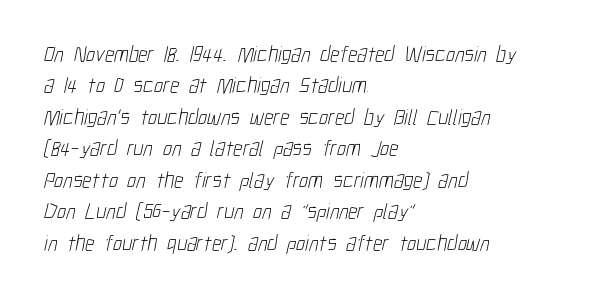
The image shows 22 px text type; set left-aligned, normal line spacing (1.43x), normal letter spacing, not underlined.
